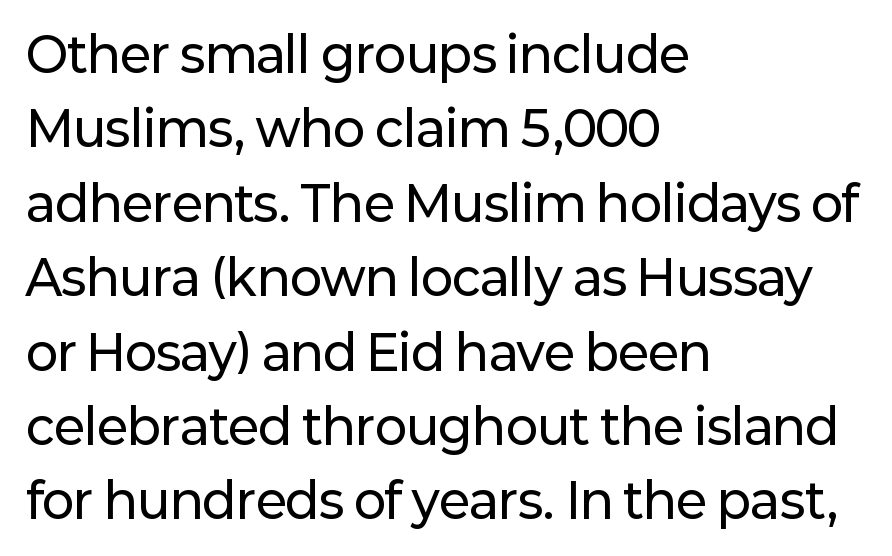
The designer left line spacing at the default. The zone under the glyphs is completely vacant. No extra tracking has been applied to these lines. I'd call this a sans setting — the letters go barefoot. A typesetter would call this proportional, since set widths differ per character. Is there any slant? The stems are plumb.
